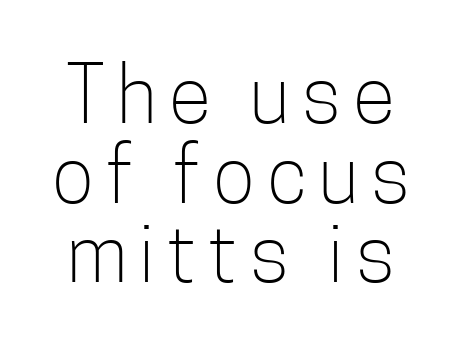
The passage shown is typed in a proportional face where columns would drift. In terms of letterform style, serifs are entirely absent. Honestly, the rows look squashed on top of each other. Is there any slant? The stems are plumb.
